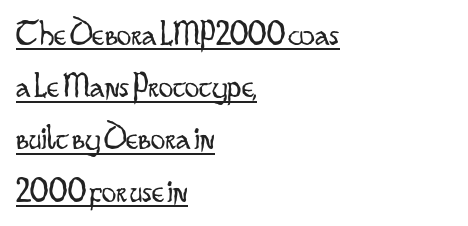
Q: Is the text bold? A: No.
Q: Is the text italic (slanted)? A: No, it is upright.
Q: Is the typeface a serif or a sans-serif typeface? A: Sans-serif.
Q: Is the text underlined? A: Yes.
Q: How is the paragraph aligned? A: Left-aligned.
Q: Is the spacing between letters normal or unusually wide? A: Normal.
Q: Is the spacing between lines tight, normal or loose? A: Normal.
Q: Width (condensed, normal, or wide)? A: Condensed.
Q: Stroke contrast? A: Low.
Q: x-height? A: Small.
Q: Monospaced? A: No.
